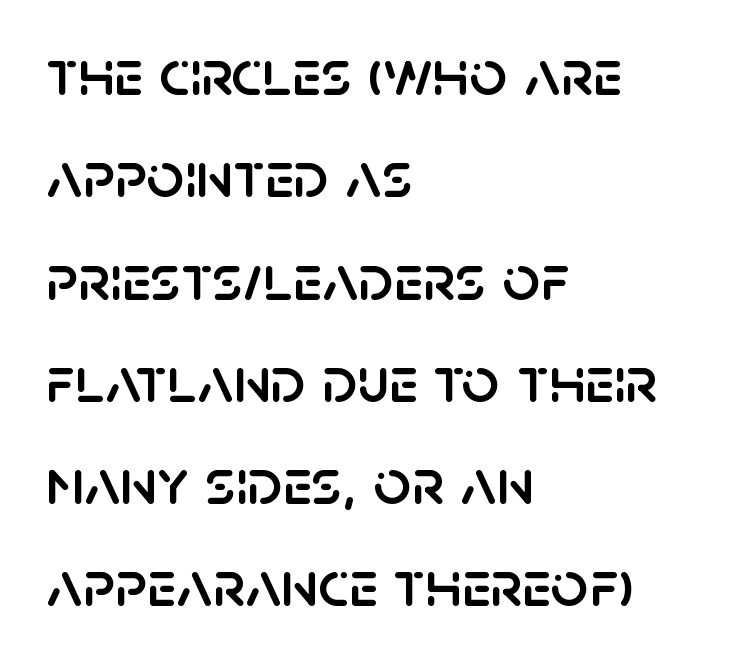
Line spacing here is normal. The paragraph has a hard left edge and a soft right edge. The passage shown is not underscored anywhere. Compared with typical body copy, the letter spacing here is the same. Serif or sans? Sans — the stroke terminals are bare. The font's upright variant was chosen for this text.
